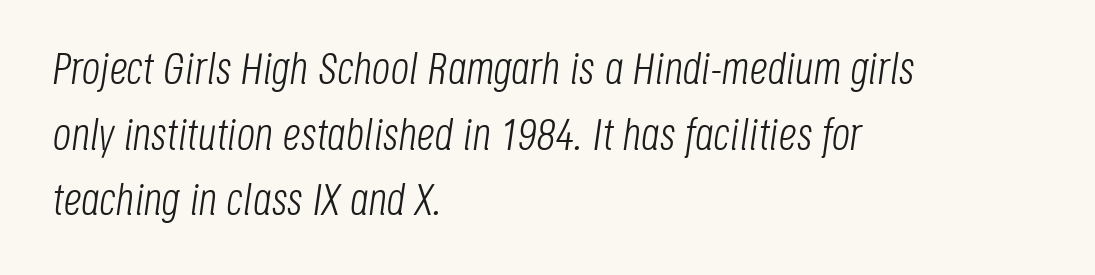
The image shows 45 px light, condensed type, italic (leaning right); set left-aligned, normal line spacing (1.46x), normal letter spacing, not underlined; low stroke contrast and a large x-height.
